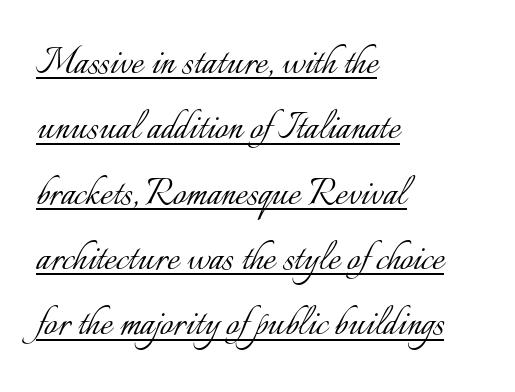
{"bold": "no", "weight": "light", "width": "normal", "stroke_contrast": "low", "x_height": "small", "monospaced": "no", "underline": "yes", "align": "left", "line_spacing": "normal", "line_spacing_ratio": 1.42, "letter_spacing": "normal", "letter_spacing_em": 0.0, "glyph_px": 46}
